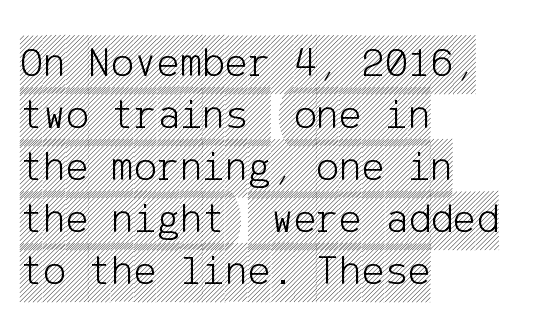
Q: Is the text italic (slanted)? A: No, it is upright.
Q: Is the text underlined? A: No.
Q: How is the paragraph aligned? A: Left-aligned.
Q: Is the spacing between letters normal or unusually wide? A: Normal.
Q: Width (condensed, normal, or wide)? A: Condensed.
Q: x-height? A: Large.
